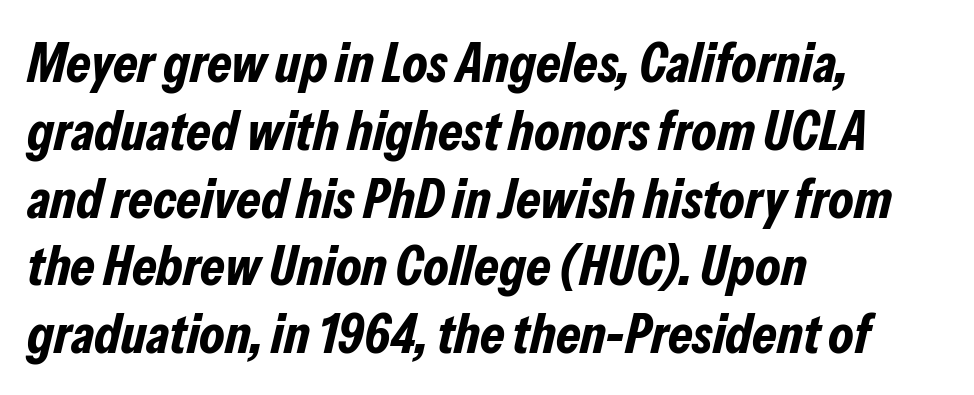
Q: Is the text bold? A: Yes.
Q: Is the text italic (slanted)? A: Yes, it leans right by about 13 degrees.
Q: Is the text underlined? A: No.
Q: How is the paragraph aligned? A: Left-aligned.
Q: Is the spacing between letters normal or unusually wide? A: Normal.
Q: Width (condensed, normal, or wide)? A: Condensed.
Q: Stroke contrast? A: Low.
Q: x-height? A: Medium.
Q: Monospaced? A: No.
